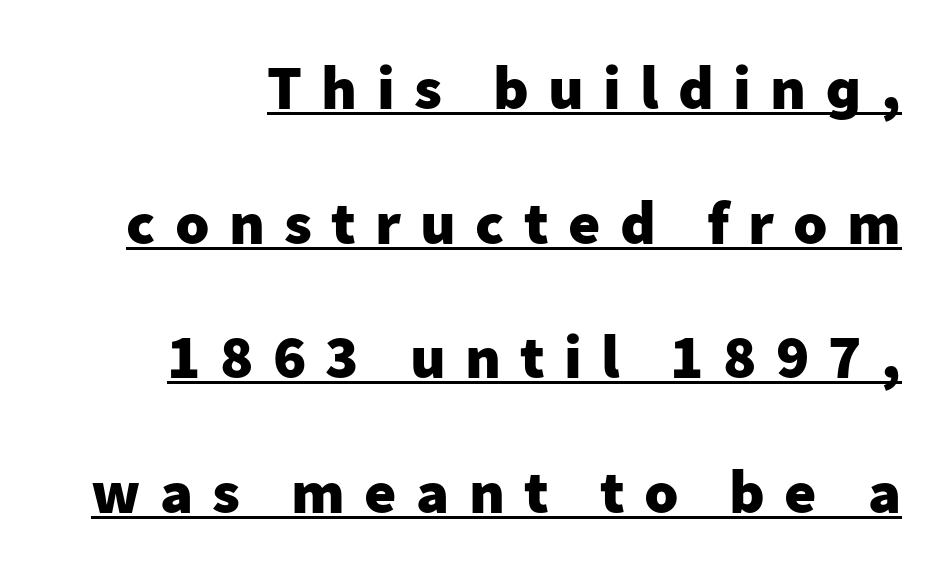
Q: Is the text bold? A: Yes.
Q: Is the text italic (slanted)? A: No, it is upright.
Q: Is the typeface a serif or a sans-serif typeface? A: Sans-serif.
Q: Is the text underlined? A: Yes.
Q: Is the spacing between letters normal or unusually wide? A: Unusually wide.
Q: Is the spacing between lines tight, normal or loose? A: Loose.
Q: Width (condensed, normal, or wide)? A: Normal.
Q: Stroke contrast? A: Low.
Q: x-height? A: Medium.
Q: Monospaced? A: No.
